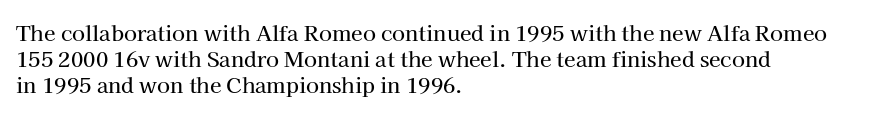
The image shows 21 px text type, upright; set left-aligned, line spacing 1.24x, normal letter spacing, not underlined.
